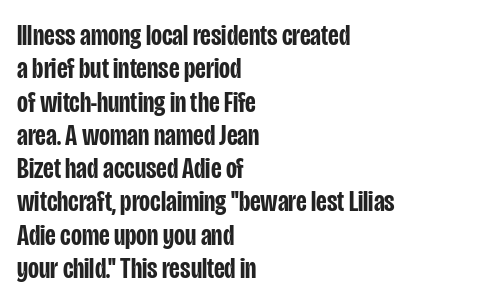
{"serif": "no", "italic": "no", "bold": "semi", "weight": "semibold", "width": "condensed", "stroke_contrast": "low", "x_height": "large", "monospaced": "no", "underline": "no", "align": "left", "line_spacing": "tight", "line_spacing_ratio": 1.11, "letter_spacing": "normal", "letter_spacing_em": 0.0, "glyph_px": 30}
